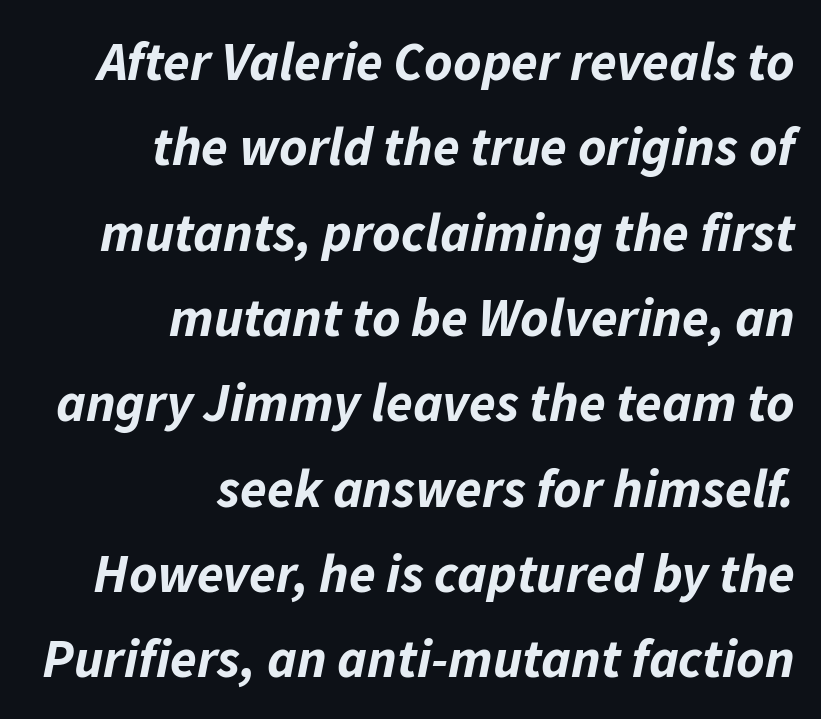
Q: Is the text bold? A: Yes.
Q: Is the text italic (slanted)? A: Yes, it leans right by about 11 degrees.
Q: Is the text underlined? A: No.
Q: How is the paragraph aligned? A: Right-aligned.
Q: Is the spacing between letters normal or unusually wide? A: Normal.
Q: Is the spacing between lines tight, normal or loose? A: Normal.
Q: Width (condensed, normal, or wide)? A: Normal.
Q: Stroke contrast? A: Low.
Q: x-height? A: Medium.
Q: Monospaced? A: No.
